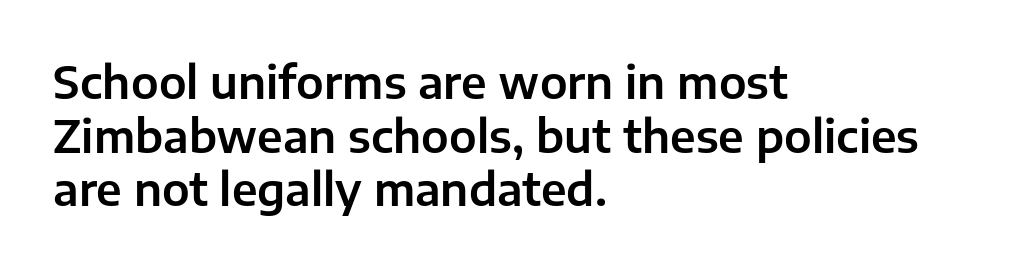
Q: Is the text italic (slanted)? A: No, it is upright.
Q: Is the typeface a serif or a sans-serif typeface? A: Sans-serif.
Q: Is the text underlined? A: No.
Q: How is the paragraph aligned? A: Left-aligned.
Q: Is the spacing between letters normal or unusually wide? A: Normal.
Q: Width (condensed, normal, or wide)? A: Normal.
Q: Stroke contrast? A: Low.
Q: x-height? A: Medium.
Q: Monospaced? A: No.
